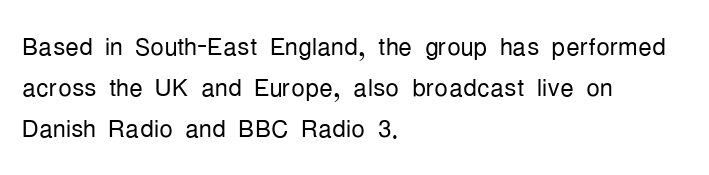
Q: Is the text bold? A: No.
Q: Is the text italic (slanted)? A: No, it is upright.
Q: Is the typeface a serif or a sans-serif typeface? A: Sans-serif.
Q: Is the text underlined? A: No.
Q: How is the paragraph aligned? A: Left-aligned.
Q: Is the spacing between letters normal or unusually wide? A: Normal.
Q: Width (condensed, normal, or wide)? A: Condensed.
Q: Stroke contrast? A: Low.
Q: x-height? A: Medium.
Q: Monospaced? A: No.
